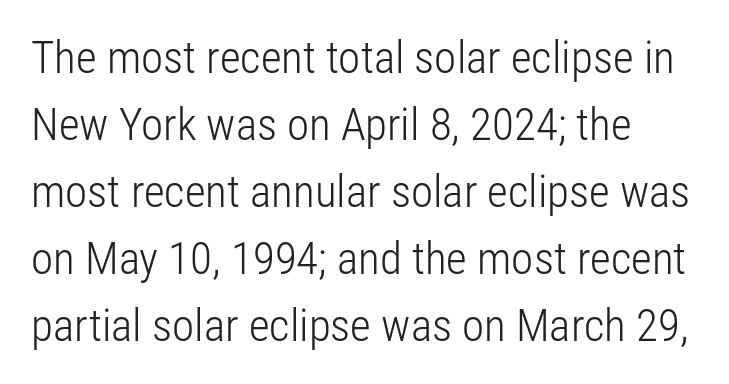
{"serif": "no", "italic": "no", "bold": "no", "weight": "light", "width": "condensed", "stroke_contrast": "low", "x_height": "medium", "monospaced": "no", "underline": "no", "line_spacing": "normal", "line_spacing_ratio": 1.49, "letter_spacing": "normal", "letter_spacing_em": 0.0, "glyph_px": 45}
